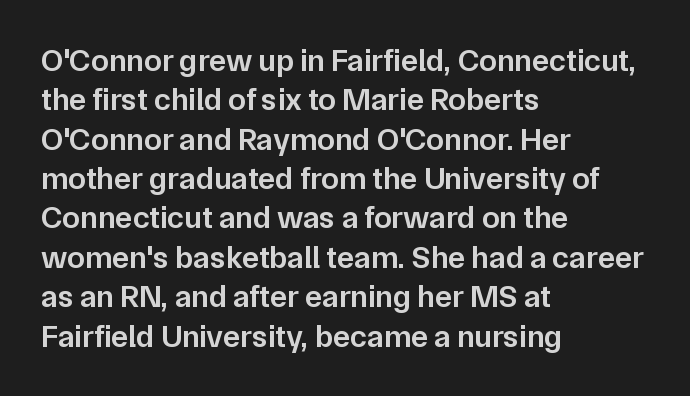
The image shows 32 px semibold sans-serif type, upright; set left-aligned, line spacing 1.23x, normal letter spacing, not underlined; low stroke contrast and a medium x-height.
